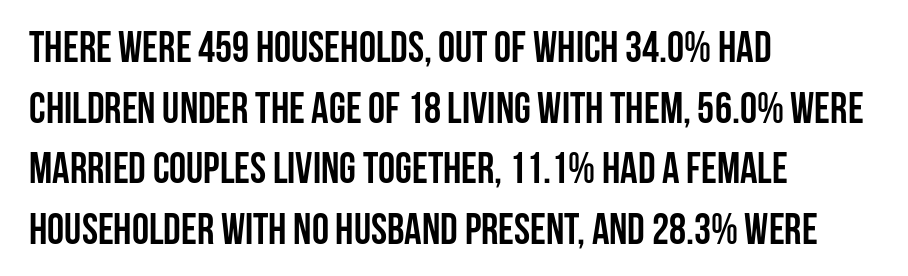
{"serif": "no", "italic": "no", "bold": "yes", "weight": "semibold", "width": "condensed", "stroke_contrast": "low", "x_height": "large", "monospaced": "no", "underline": "no", "align": "left", "line_spacing": "normal", "line_spacing_ratio": 1.41, "letter_spacing": "normal", "letter_spacing_em": 0.0, "glyph_px": 43}
